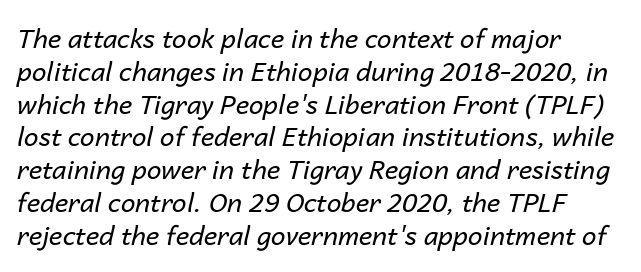
{"italic": "yes", "lean": "right", "slant_degrees": 14, "bold": "no", "underline": "no", "align": "left", "line_spacing": "normal", "line_spacing_ratio": 1.26, "letter_spacing": "normal", "letter_spacing_em": 0.0, "glyph_px": 26}
